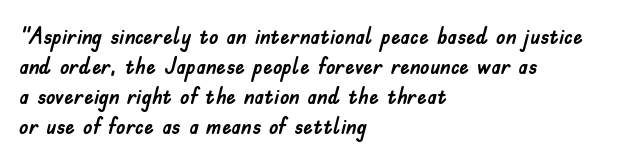
The lines in this sample share a left origin and differ only in where they stop. Tracking here is standard; glyphs follow each other at the usual distance. How would I describe the line gaps? Plain and ordinary.
